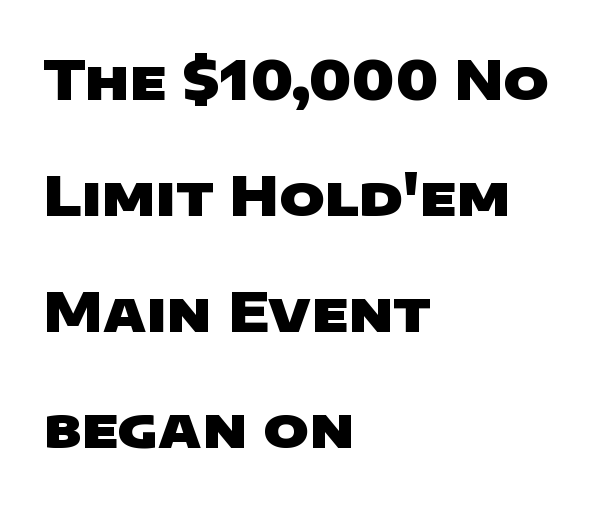
Q: Is the text bold? A: Yes.
Q: Is the typeface a serif or a sans-serif typeface? A: Sans-serif.
Q: Is the text underlined? A: No.
Q: How is the paragraph aligned? A: Left-aligned.
Q: Is the spacing between letters normal or unusually wide? A: Normal.
Q: Is the spacing between lines tight, normal or loose? A: Loose.
Q: Width (condensed, normal, or wide)? A: Wide.
Q: Stroke contrast? A: Low.
Q: x-height? A: Large.
Q: Monospaced? A: No.
